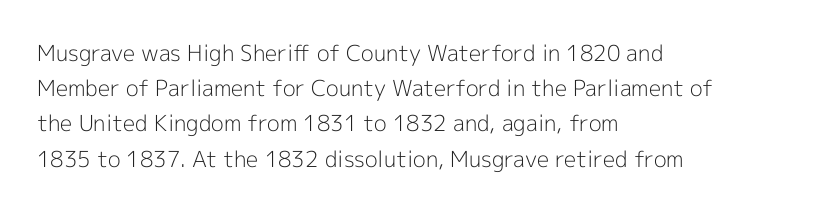
The image shows 22 px text type, upright; set left-aligned, normal line spacing (1.6x), normal letter spacing, not underlined.
